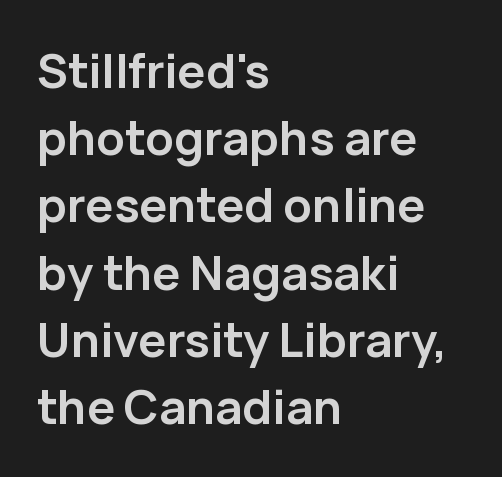
{"serif": "no", "italic": "no", "bold": "yes", "weight": "semibold", "width": "normal", "stroke_contrast": "low", "x_height": "medium", "monospaced": "no", "underline": "no", "align": "left", "line_spacing": "normal", "line_spacing_ratio": 1.43, "letter_spacing": "normal", "letter_spacing_em": 0.0, "glyph_px": 47}
